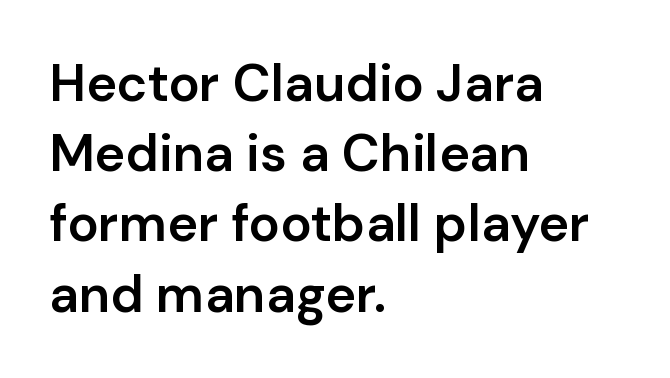
The image shows 52 px semibold sans-serif type, upright; set left-aligned, normal line spacing (1.35x), normal letter spacing, not underlined; low stroke contrast and a medium x-height.
